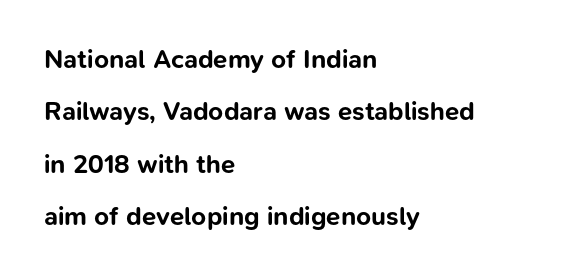
{"italic": "no", "bold": "yes", "underline": "no", "align": "left", "line_spacing": "loose", "line_spacing_ratio": 2.01, "letter_spacing": "normal", "letter_spacing_em": 0.0, "glyph_px": 26}
